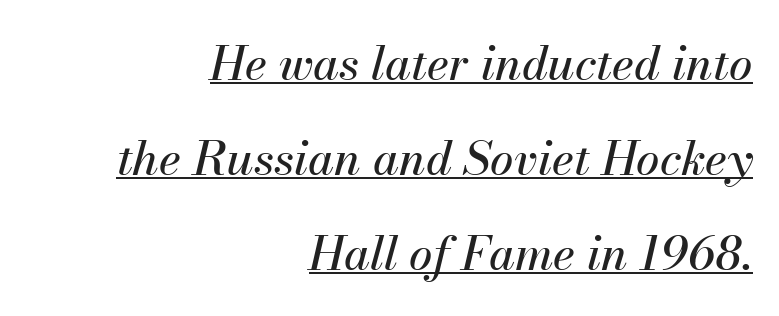
The image shows 47 px text type, italic (leaning right); set right-aligned, loose line spacing (2.02x), normal letter spacing, underlined; medium stroke contrast and a small x-height.
